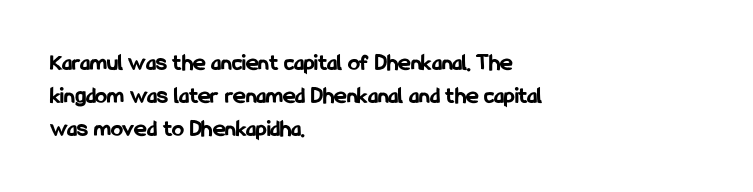
These lines keep a tight, regular rhythm from letter to letter. Heavy-handed strokes throughout: this text is bold. A normal amount of white space separates one row of letters from the next. The font's upright variant was chosen for this text. The string is rendered with underlining switched off. Which margin do the lines hug? The left one — the right edge is uneven.
